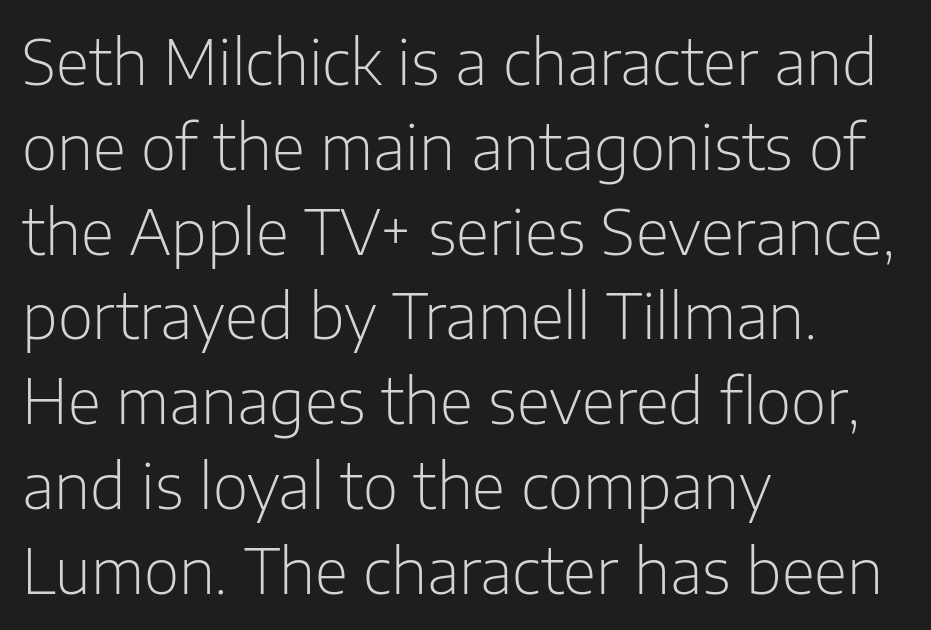
Q: Is the text bold? A: No.
Q: Is the text italic (slanted)? A: No, it is upright.
Q: Is the typeface a serif or a sans-serif typeface? A: Sans-serif.
Q: Is the text underlined? A: No.
Q: How is the paragraph aligned? A: Left-aligned.
Q: Is the spacing between letters normal or unusually wide? A: Normal.
Q: Is the spacing between lines tight, normal or loose? A: Normal.
Q: Width (condensed, normal, or wide)? A: Normal.
Q: Stroke contrast? A: Low.
Q: x-height? A: Medium.
Q: Monospaced? A: No.
